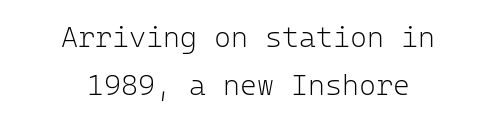
Note: no serifs on the glyphs. Rows of type keep a routine distance in the vertical direction. Weight: in the light-to-regular range. A typesetter would call this monospace, since all characters share one set width.
